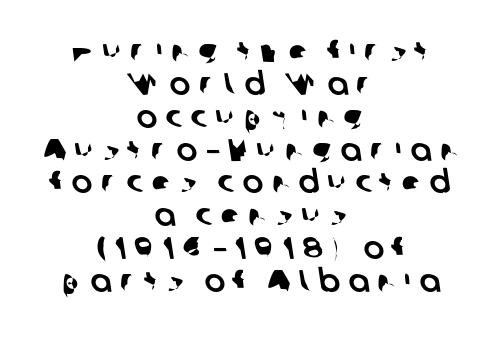
The image shows 31 px sans-serif type; set centered, tight line spacing (1.06x), unusually wide letter spacing (+0.27 em), not underlined; low stroke contrast and a medium x-height.
